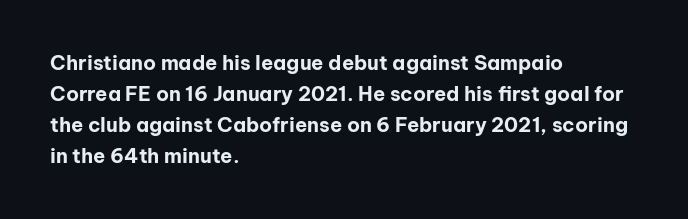
Q: Is the text bold? A: Yes.
Q: Is the text italic (slanted)? A: No, it is upright.
Q: Is the text underlined? A: No.
Q: How is the paragraph aligned? A: Left-aligned.
Q: Is the spacing between letters normal or unusually wide? A: Normal.
Q: Is the spacing between lines tight, normal or loose? A: Normal.
